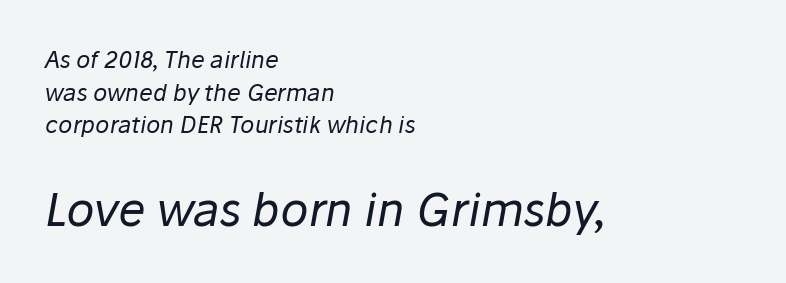
The image shows 46 px regular-weight type, italic (leaning right); set left-aligned, normal line spacing (1.42x), normal letter spacing, not underlined; the second (bottom) block is 2.0x larger; low stroke contrast and a medium x-height.
